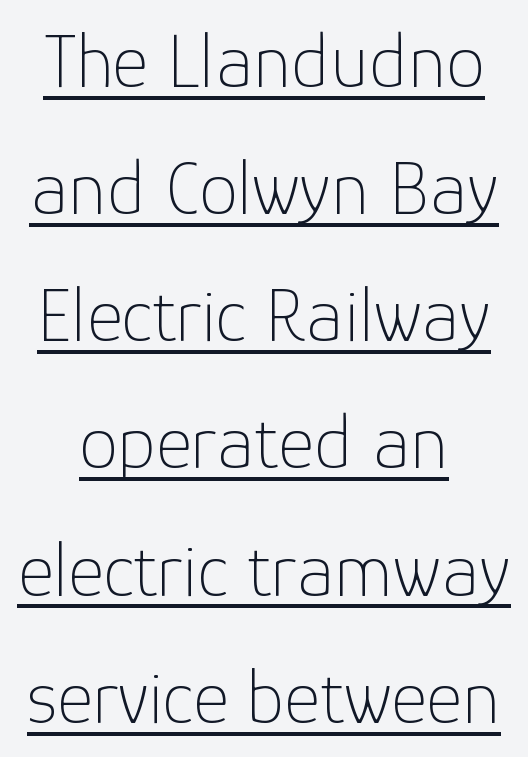
The image shows 78 px thin sans-serif type, upright; set normal line spacing (1.63x), normal letter spacing, underlined; low stroke contrast and a medium x-height.
